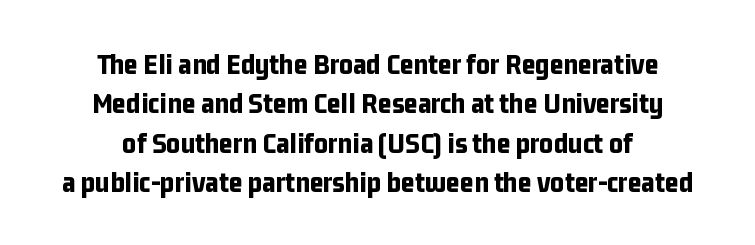
Q: Is the text bold? A: Yes.
Q: Is the text italic (slanted)? A: No, it is upright.
Q: Is the typeface a serif or a sans-serif typeface? A: Sans-serif.
Q: Is the text underlined? A: No.
Q: How is the paragraph aligned? A: Centered.
Q: Is the spacing between letters normal or unusually wide? A: Normal.
Q: Is the spacing between lines tight, normal or loose? A: Normal.
Q: Width (condensed, normal, or wide)? A: Condensed.
Q: Stroke contrast? A: Low.
Q: x-height? A: Medium.
Q: Monospaced? A: No.
